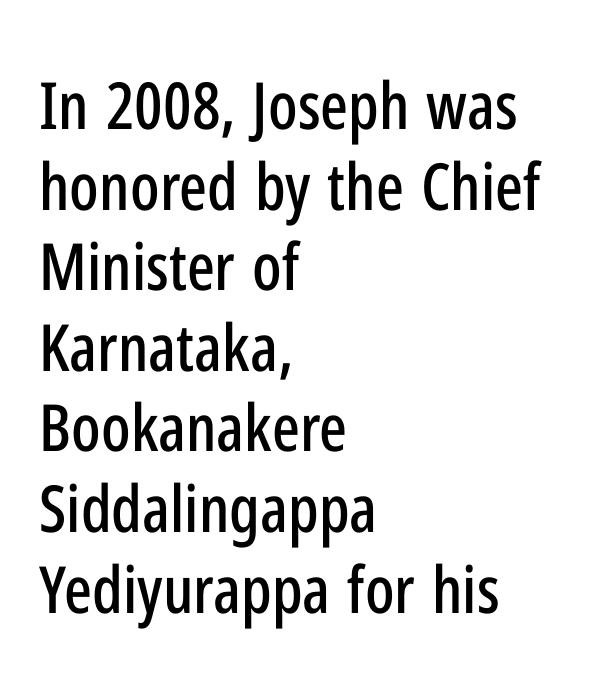
{"serif": "no", "italic": "no", "width": "condensed", "stroke_contrast": "low", "x_height": "medium", "monospaced": "no", "underline": "no", "align": "left", "line_spacing_ratio": 1.24, "letter_spacing": "normal", "letter_spacing_em": 0.0, "glyph_px": 65}
